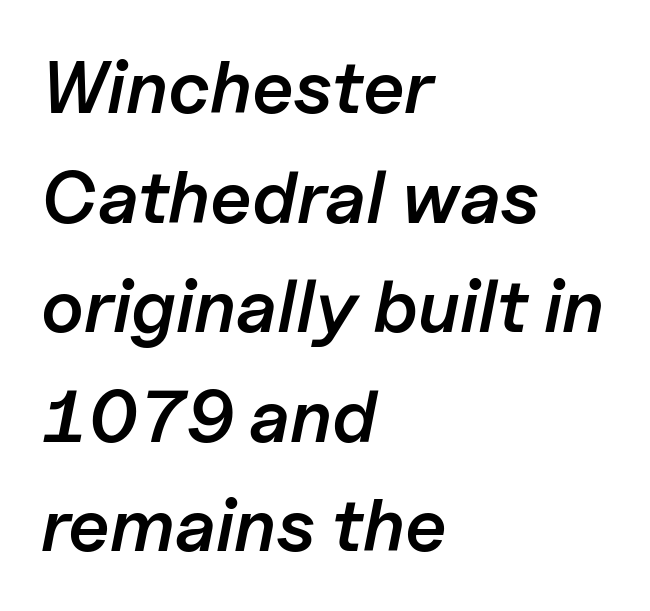
The image shows 74 px semibold type, italic (leaning right); set left-aligned, normal line spacing (1.48x), normal letter spacing, not underlined; low stroke contrast and a medium x-height.
